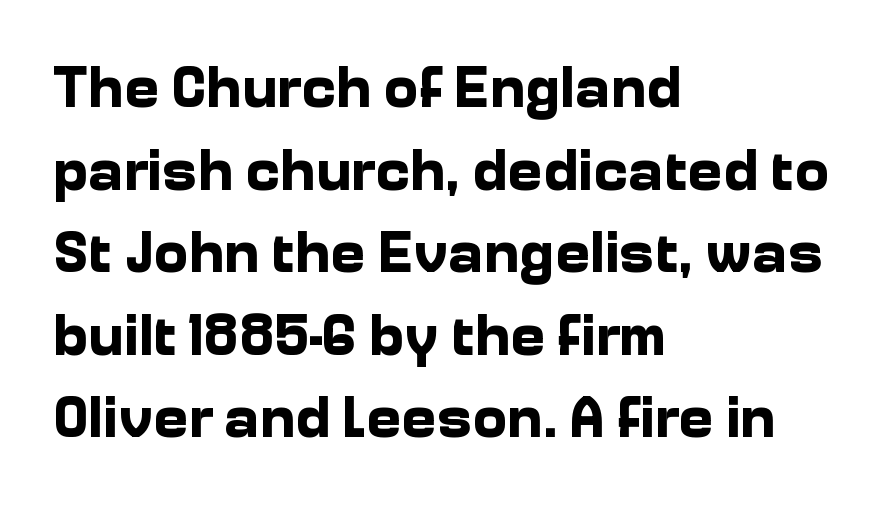
Character widths vary here, with narrow letters taking less room than wide ones. Ascenders rise straight up at ninety degrees. Honestly, the row spacing looks completely unremarkable. The strip under each line holds only bare page. Leftover space on each line is placed entirely after the last word. Is the type bold? Yes — the strokes are clearly thick and heavy.
